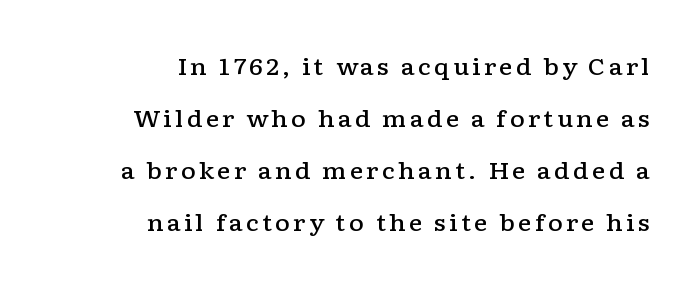
{"italic": "no", "bold": "semi", "underline": "no", "align": "right", "line_spacing": "loose", "line_spacing_ratio": 2.26, "glyph_px": 23}
